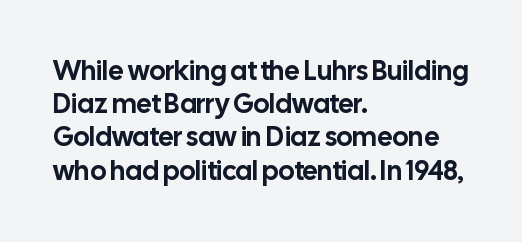
Q: Is the text italic (slanted)? A: No, it is upright.
Q: Is the text underlined? A: No.
Q: How is the paragraph aligned? A: Left-aligned.
Q: Is the spacing between letters normal or unusually wide? A: Normal.
